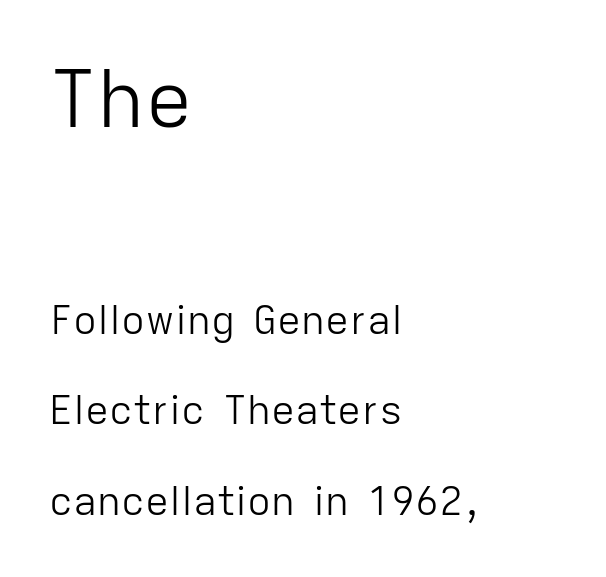
The passage shown is typed in a proportional face where columns would drift. Letters rest on an invisible, unmarked baseline. Rendered with straight, roman letterforms. The block sitting higher on the canvas is the one with enlarged characters. Which margin do the lines hug? The left one — the right edge is uneven.
